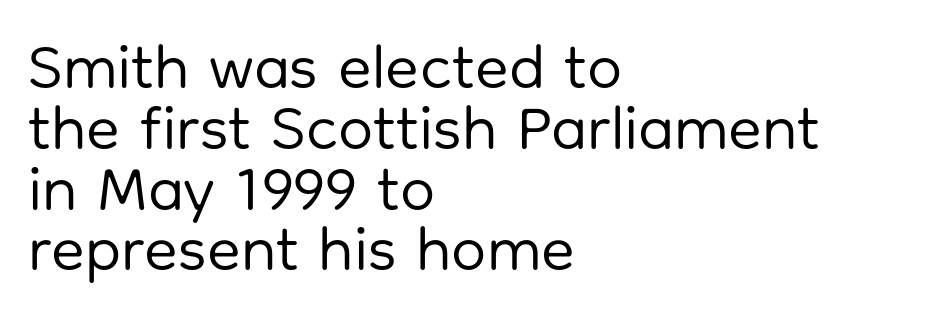
Q: Is the text bold? A: No.
Q: Is the text italic (slanted)? A: No, it is upright.
Q: Is the typeface a serif or a sans-serif typeface? A: Sans-serif.
Q: Is the text underlined? A: No.
Q: How is the paragraph aligned? A: Left-aligned.
Q: Is the spacing between letters normal or unusually wide? A: Normal.
Q: Is the spacing between lines tight, normal or loose? A: Tight.
Q: Width (condensed, normal, or wide)? A: Normal.
Q: Stroke contrast? A: Low.
Q: x-height? A: Medium.
Q: Monospaced? A: No.
